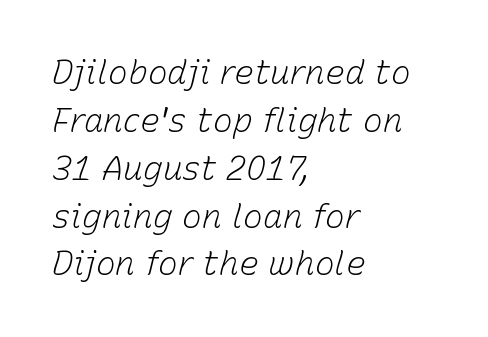
The image shows 33 px light type, italic (leaning right); set left-aligned, normal line spacing (1.45x), normal letter spacing, not underlined; low stroke contrast and a medium x-height.
